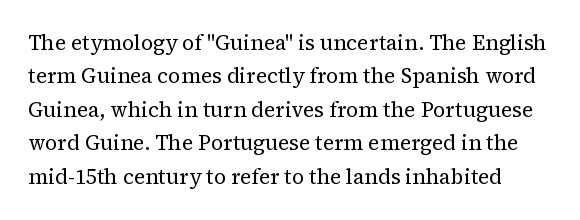
{"italic": "no", "bold": "no", "underline": "no", "line_spacing": "normal", "line_spacing_ratio": 1.59, "letter_spacing": "normal", "letter_spacing_em": 0.0, "glyph_px": 21}
